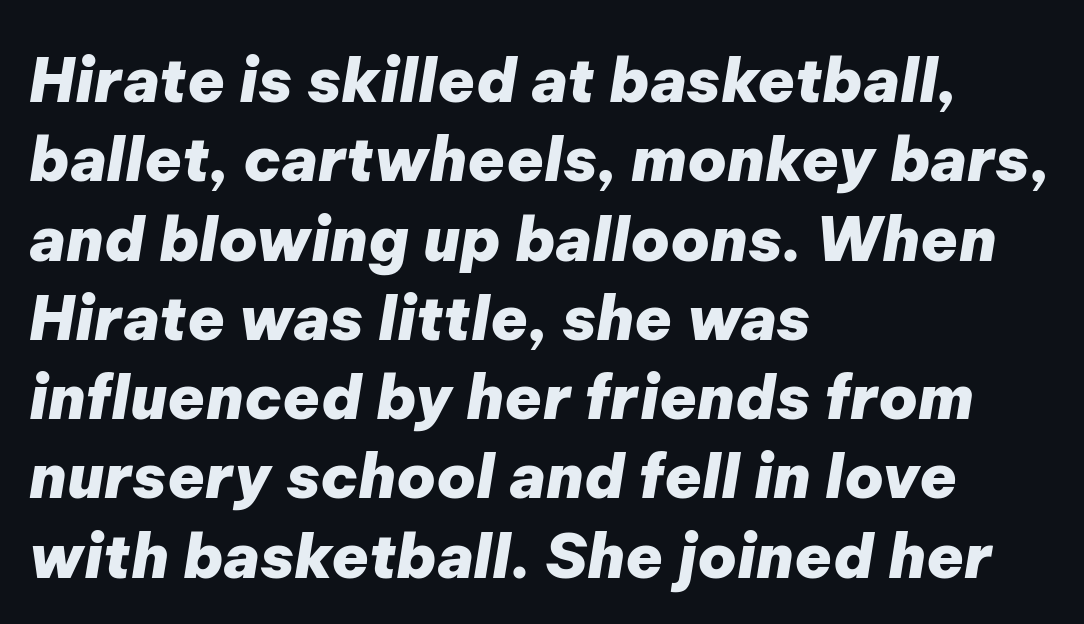
Each word holds together tightly as a unit, with standard inter-letter gaps. Nobody drew a line under any word here. The ragged edge is on the right, which tells us the setting is flush left. Does the leading feel generous? No, just average.
